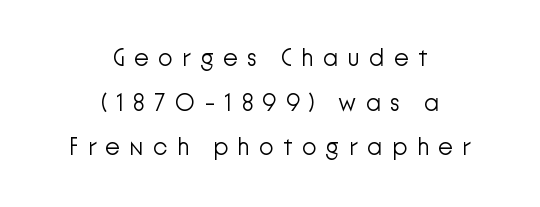
The image shows 24 px text type, upright; set centered, line spacing 1.86x, unusually wide letter spacing (+0.38 em), not underlined.
